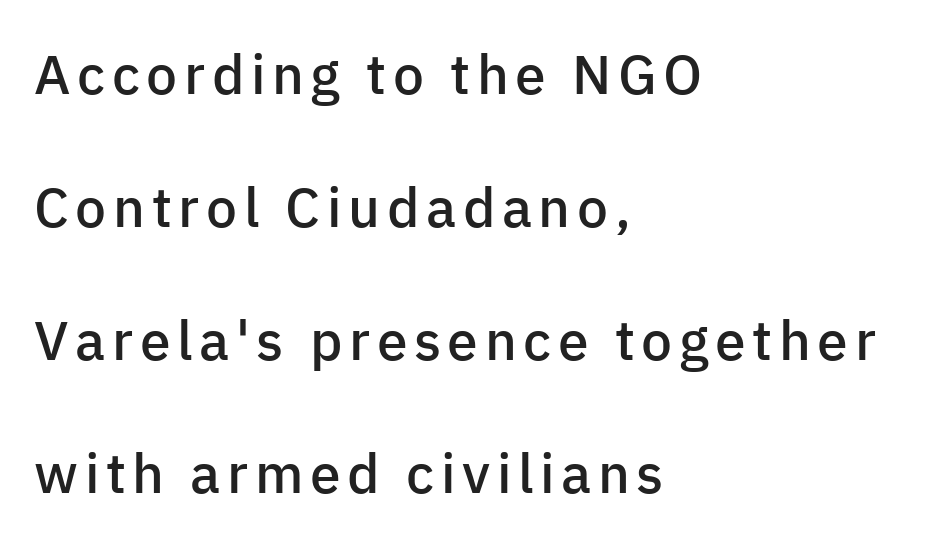
Q: Is the text bold? A: Semi-bold.
Q: Is the text italic (slanted)? A: No, it is upright.
Q: Is the typeface a serif or a sans-serif typeface? A: Sans-serif.
Q: Is the text underlined? A: No.
Q: How is the paragraph aligned? A: Left-aligned.
Q: Is the spacing between lines tight, normal or loose? A: Loose.
Q: Width (condensed, normal, or wide)? A: Normal.
Q: Stroke contrast? A: Low.
Q: x-height? A: Medium.
Q: Monospaced? A: No.
